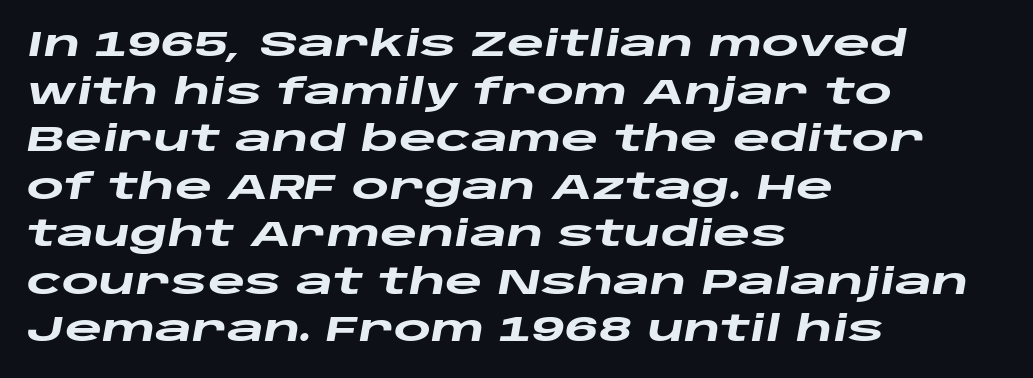
{"italic": "yes", "lean": "right", "slant_degrees": 10, "bold": "yes", "weight": "heavy", "width": "wide", "stroke_contrast": "low", "x_height": "large", "monospaced": "no", "underline": "no", "align": "left", "line_spacing": "normal", "line_spacing_ratio": 1.32, "letter_spacing": "normal", "letter_spacing_em": 0.0, "glyph_px": 36}
